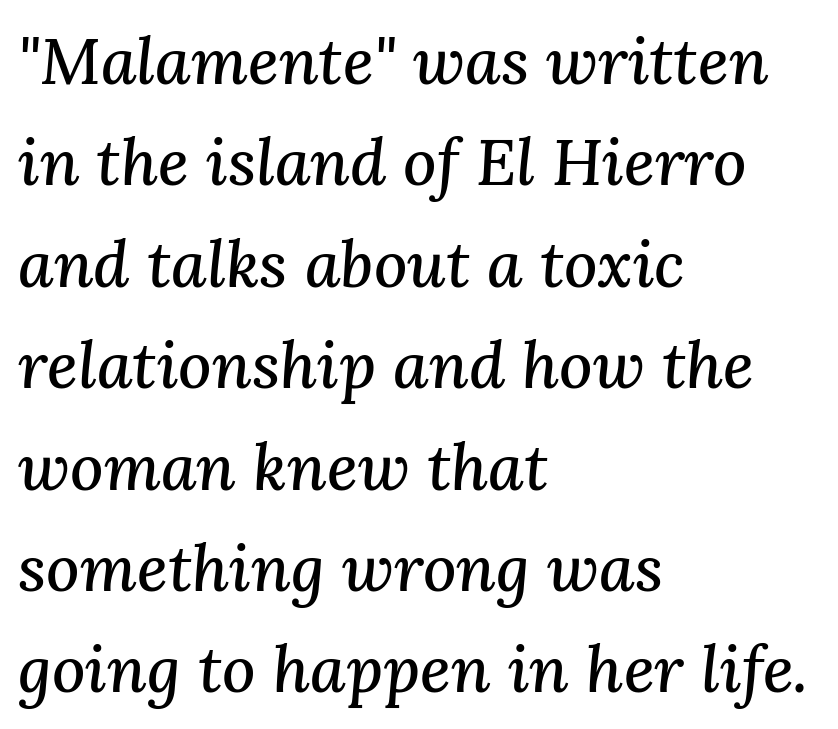
Q: Is the text italic (slanted)? A: Yes, it leans right by about 3 degrees.
Q: Is the typeface a serif or a sans-serif typeface? A: Serif.
Q: Is the text underlined? A: No.
Q: How is the paragraph aligned? A: Left-aligned.
Q: Is the spacing between letters normal or unusually wide? A: Normal.
Q: Is the spacing between lines tight, normal or loose? A: Normal.
Q: Width (condensed, normal, or wide)? A: Normal.
Q: Stroke contrast? A: Medium.
Q: x-height? A: Medium.
Q: Monospaced? A: No.
